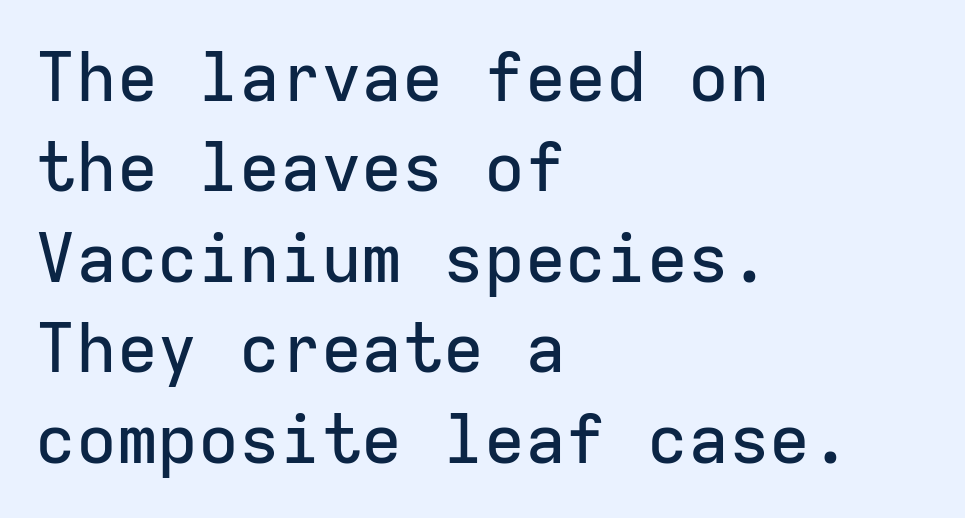
The image shows 68 px sans-serif type, upright, monospaced; set left-aligned, normal line spacing (1.33x), normal letter spacing, not underlined; low stroke contrast and a medium x-height.
